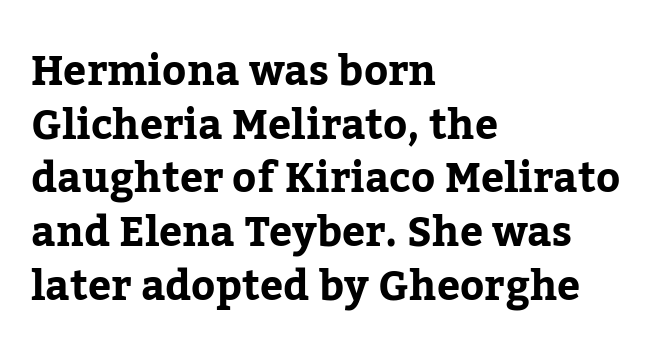
The image shows 41 px serif type, upright; set left-aligned, normal line spacing (1.31x), normal letter spacing, not underlined; low stroke contrast and a medium x-height.
